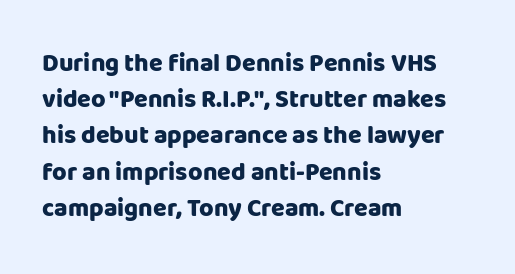
{"italic": "no", "bold": "yes", "underline": "no", "align": "left", "line_spacing": "normal", "line_spacing_ratio": 1.45, "letter_spacing": "normal", "letter_spacing_em": 0.0, "glyph_px": 25}
